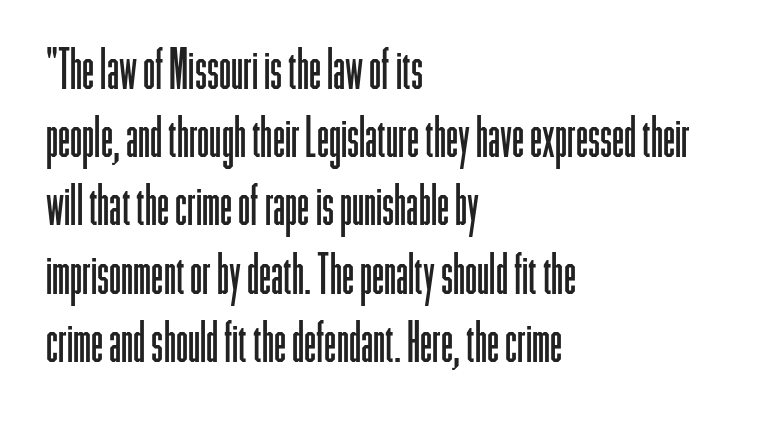
{"serif": "no", "italic": "no", "bold": "no", "weight": "light", "width": "condensed", "stroke_contrast": "low", "x_height": "medium", "monospaced": "no", "underline": "no", "align": "left", "line_spacing_ratio": 1.24, "letter_spacing": "normal", "letter_spacing_em": 0.0, "glyph_px": 55}
